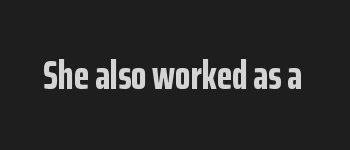
The image shows 40 px bold, condensed sans-serif type, upright; set normal letter spacing, not underlined; low stroke contrast and a medium x-height.
